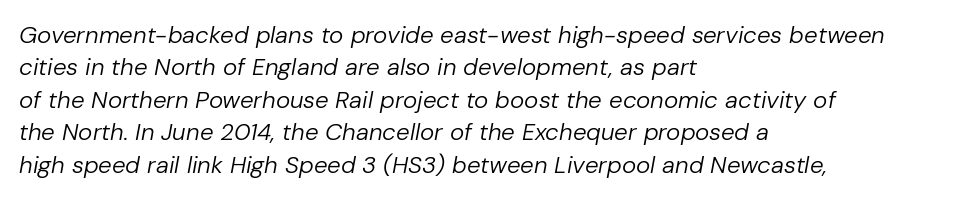
The image shows 24 px text type, italic (leaning right); set left-aligned, normal line spacing (1.35x), normal letter spacing, not underlined.
